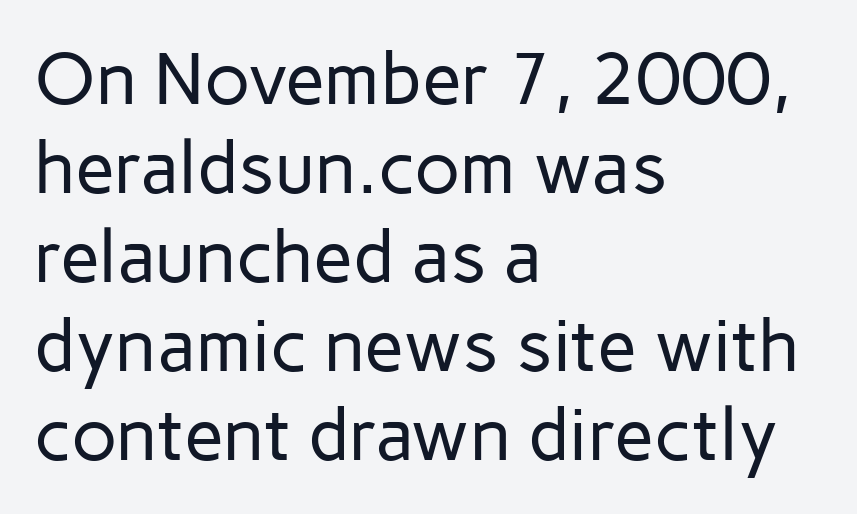
Q: Is the text bold? A: No.
Q: Is the text italic (slanted)? A: No, it is upright.
Q: Is the typeface a serif or a sans-serif typeface? A: Sans-serif.
Q: Is the text underlined? A: No.
Q: How is the paragraph aligned? A: Left-aligned.
Q: Is the spacing between letters normal or unusually wide? A: Normal.
Q: Width (condensed, normal, or wide)? A: Normal.
Q: Stroke contrast? A: Low.
Q: x-height? A: Medium.
Q: Monospaced? A: No.
